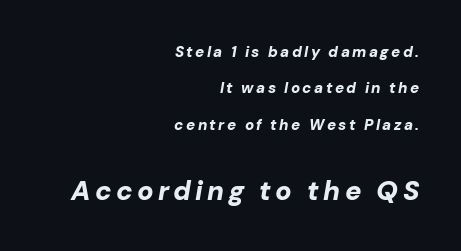
Interline gaps are noticeably wide in this sample. Does the lettering tilt? It does — this is italic. The passage shown begins with its smaller block and ends with its larger one. The font is running at its bold setting. The area under the type is left untouched. This rendering uses right alignment, leaving the left contour irregular.
